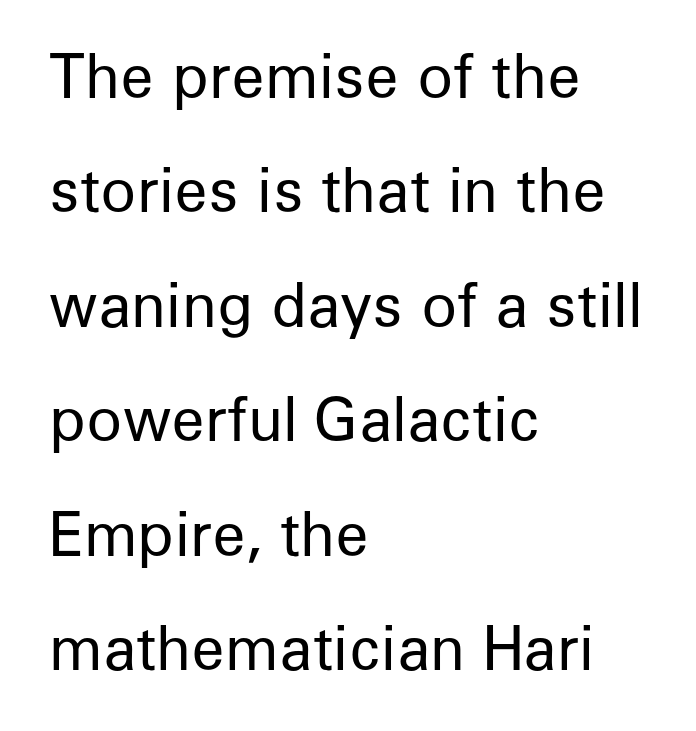
Heft: none added — not bold. The line-height multiplier appears high, well above default. Unlike italic type, these characters show no tilt at all. Proportional: the letters do not fall into vertical columns.
